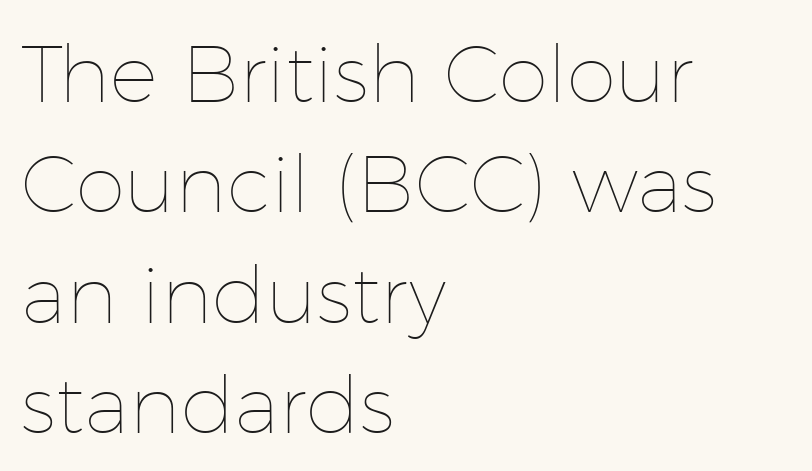
The image shows 80 px thin type, upright; set left-aligned, normal line spacing (1.38x), normal letter spacing, not underlined; low stroke contrast and a medium x-height.
